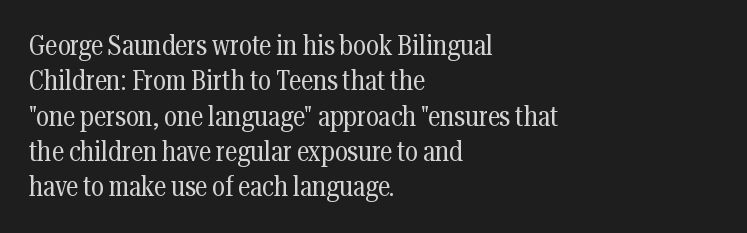
{"serif": "yes", "italic": "no", "bold": "no", "weight": "regular", "width": "condensed", "stroke_contrast": "medium", "x_height": "medium", "monospaced": "no", "underline": "no", "align": "left", "line_spacing": "normal", "line_spacing_ratio": 1.26, "letter_spacing": "normal", "letter_spacing_em": 0.0, "glyph_px": 28}
